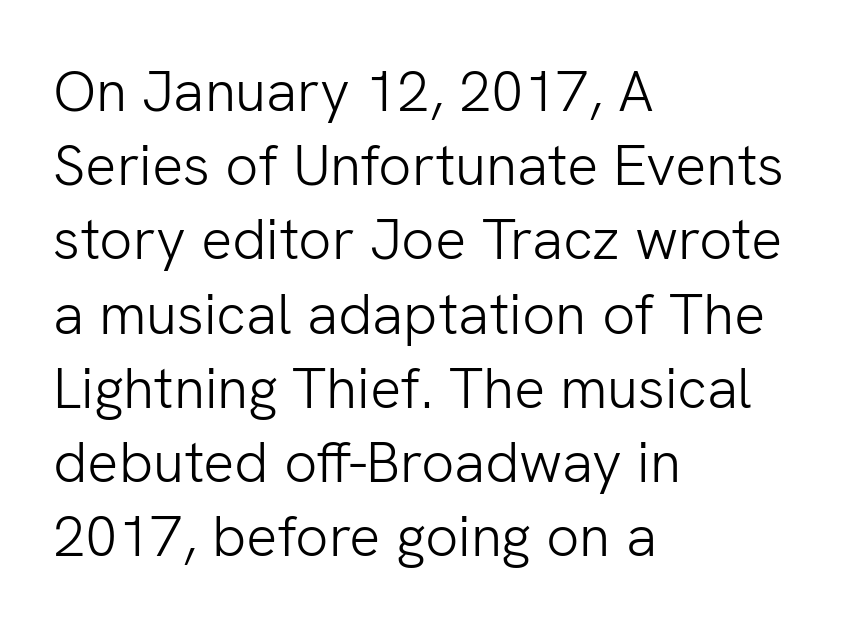
Classification — sans serif. The glyphs are unaccompanied by any horizontal stroke below them. Style check: upright. Weight: not bold — regular or lighter. Nobody touched the tracking dial on this one.
